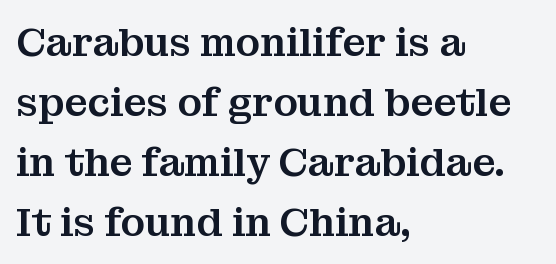
Interline gaps are of average width in this sample. Each line starts at the same left margin while the right side varies. Each letter keeps its own natural width here, so spacing adapts to shape. Does the lettering tilt? It doesn't — this is upright. Words float on clear page, feet unadorned.
